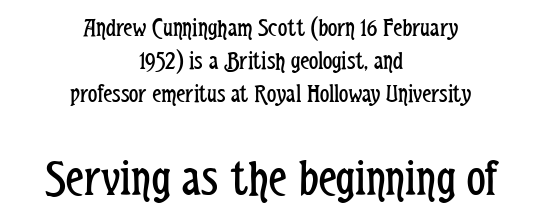
Nothing sits at the stroke ends, so this counts as sans-serif. Is this a fixed-width face? No — the glyphs have proportional, varying widths. Words appear dense and cohesive because spacing is normal. Here the second block reads like a headline and the first like body copy. The weight would be labelled regular, book, light, or lighter still. Is there much room between lines? A standard amount, neither cramped nor airy.
